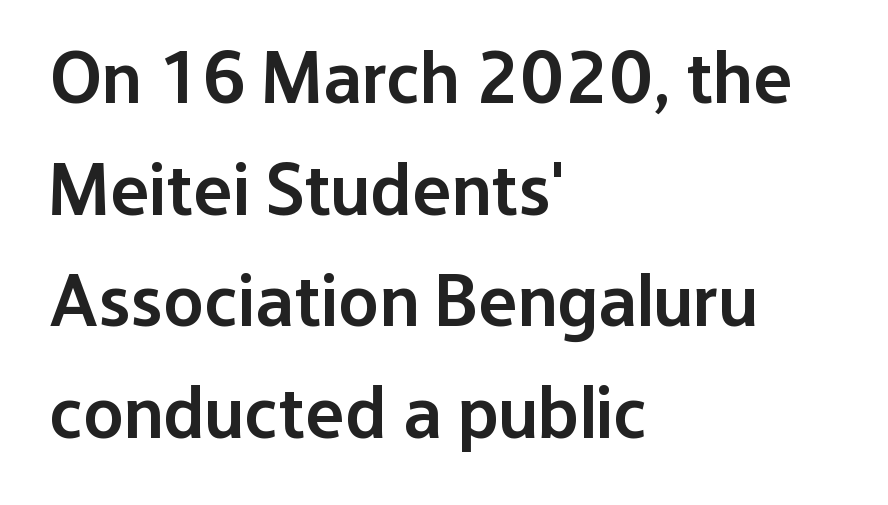
The image shows 74 px semibold sans-serif type, upright; set left-aligned, normal line spacing (1.51x), normal letter spacing, not underlined; low stroke contrast and a medium x-height.
